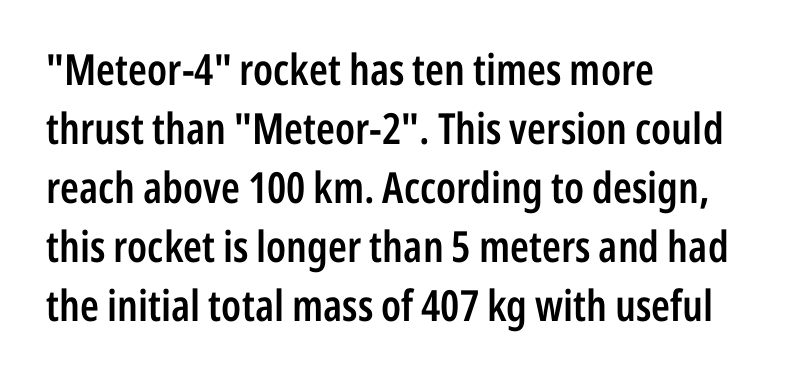
Spacing between characters is what you'd get straight out of the box. The face used here is a sans, in the tradition of grotesques and geometrics. Reading down the column, the eye jumps a familiar distance to each next line. Quick note: underline off.
